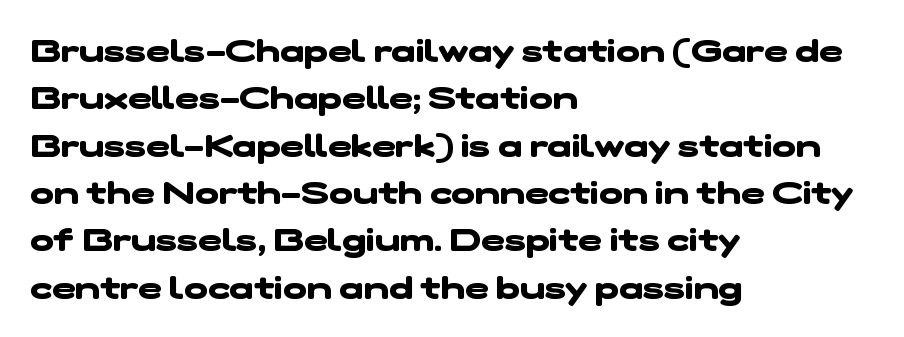
{"serif": "no", "bold": "yes", "weight": "heavy", "width": "wide", "stroke_contrast": "low", "x_height": "medium", "monospaced": "no", "underline": "no", "align": "left", "line_spacing": "normal", "line_spacing_ratio": 1.48, "letter_spacing": "normal", "letter_spacing_em": 0.0, "glyph_px": 32}
